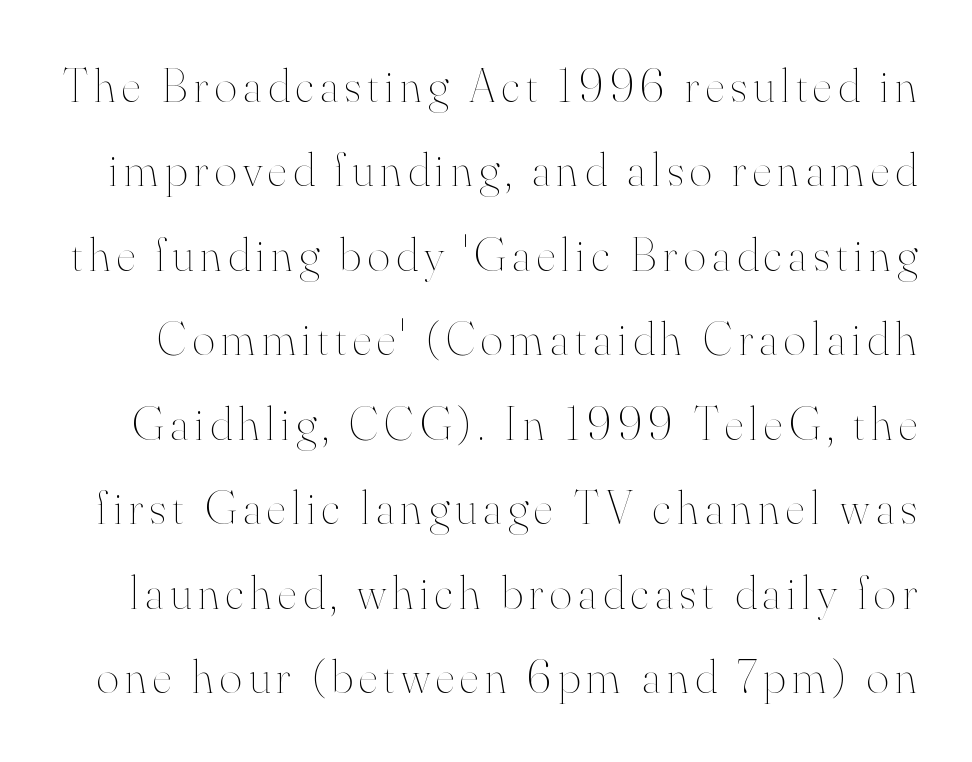
{"italic": "no", "bold": "no", "weight": "thin", "width": "normal", "stroke_contrast": "high", "x_height": "small", "monospaced": "no", "underline": "no", "line_spacing_ratio": 1.76, "glyph_px": 48}
